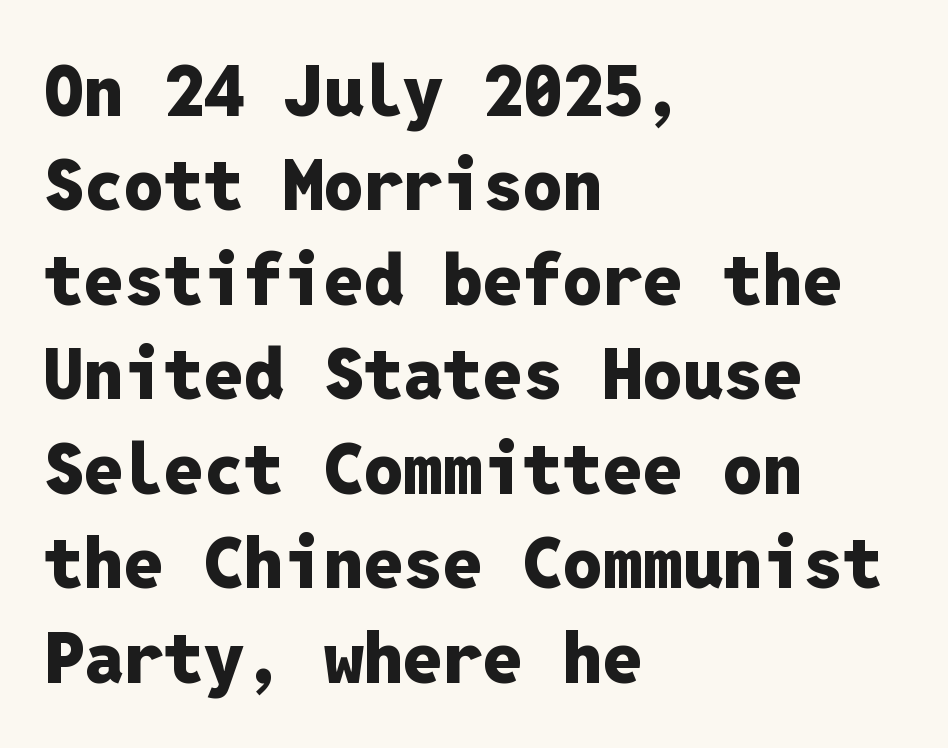
{"serif": "no", "italic": "no", "bold": "yes", "weight": "heavy", "width": "normal", "stroke_contrast": "low", "x_height": "medium", "monospaced": "yes", "underline": "no", "align": "left", "line_spacing": "normal", "line_spacing_ratio": 1.33, "letter_spacing": "normal", "letter_spacing_em": 0.0, "glyph_px": 71}
